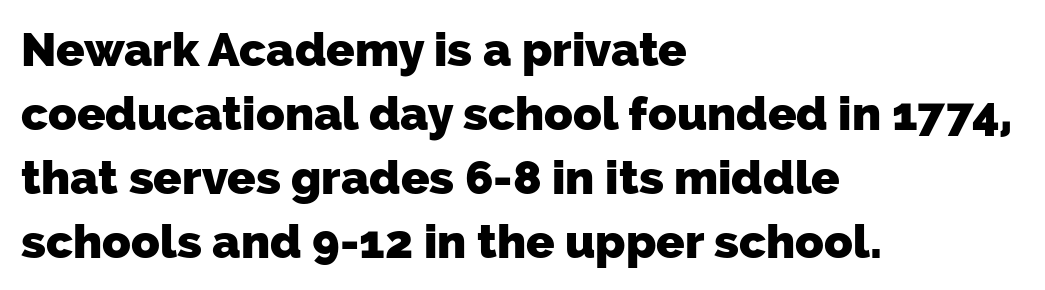
The image shows 47 px heavy sans-serif type; set left-aligned, normal line spacing (1.36x), normal letter spacing, not underlined; low stroke contrast and a medium x-height.
